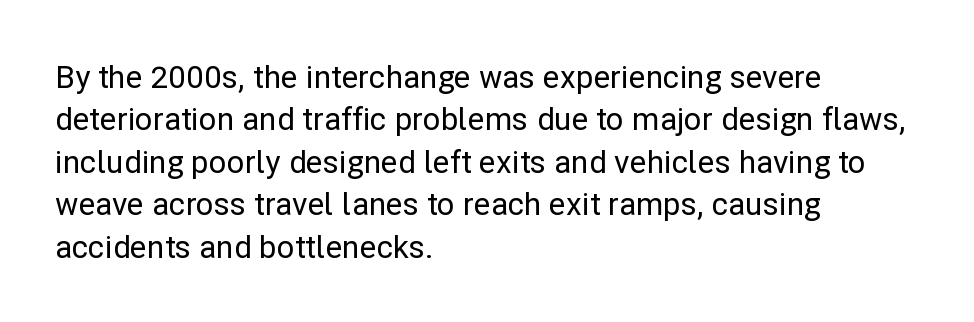
Q: Is the text italic (slanted)? A: No, it is upright.
Q: Is the typeface a serif or a sans-serif typeface? A: Sans-serif.
Q: Is the text underlined? A: No.
Q: How is the paragraph aligned? A: Left-aligned.
Q: Is the spacing between letters normal or unusually wide? A: Normal.
Q: Is the spacing between lines tight, normal or loose? A: Normal.
Q: Width (condensed, normal, or wide)? A: Normal.
Q: Stroke contrast? A: Low.
Q: x-height? A: Medium.
Q: Monospaced? A: No.
